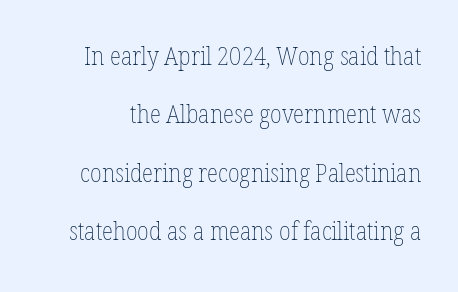
Q: Is the text bold? A: No.
Q: Is the text italic (slanted)? A: No, it is upright.
Q: Is the text underlined? A: No.
Q: Is the spacing between letters normal or unusually wide? A: Normal.
Q: Is the spacing between lines tight, normal or loose? A: Loose.
